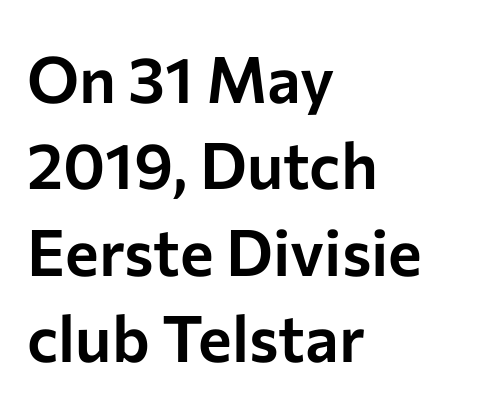
The image shows 64 px sans-serif type, upright; set left-aligned, normal line spacing (1.35x), normal letter spacing, not underlined; low stroke contrast and a medium x-height.
